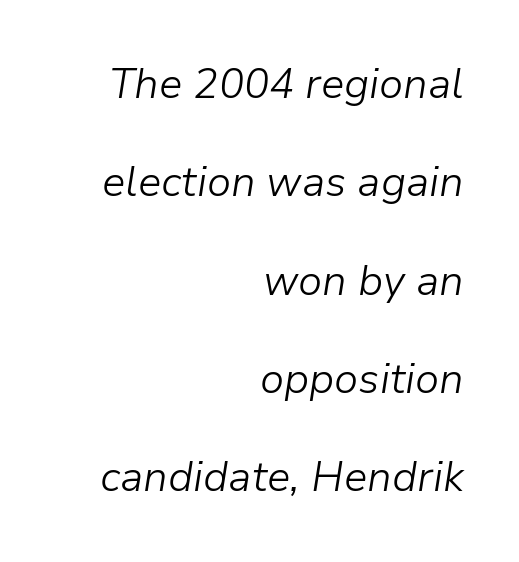
{"italic": "yes", "lean": "right", "slant_degrees": 9, "bold": "no", "weight": "light", "width": "normal", "stroke_contrast": "low", "x_height": "medium", "monospaced": "no", "underline": "no", "align": "right", "line_spacing": "loose", "line_spacing_ratio": 2.34, "letter_spacing": "normal", "letter_spacing_em": 0.0, "glyph_px": 42}
